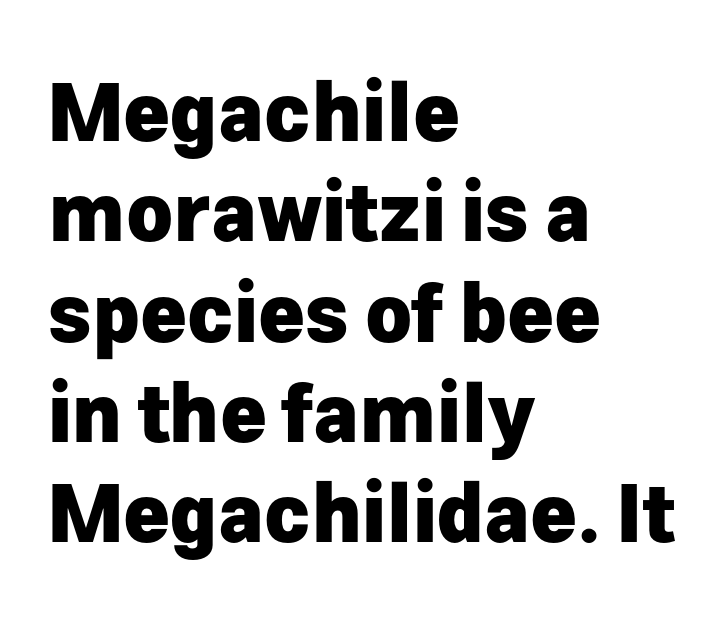
The image shows 79 px heavy sans-serif type, upright; set left-aligned, normal line spacing (1.27x), normal letter spacing, not underlined; low stroke contrast and a medium x-height.
